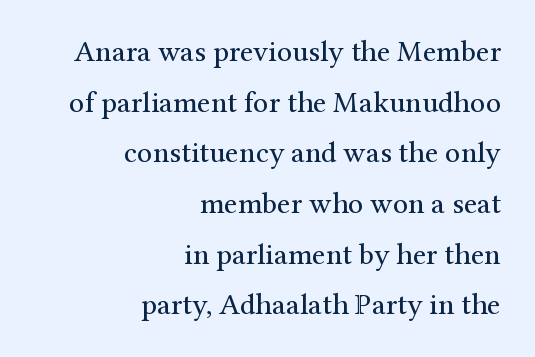
Unlike a clean sans, this face finishes its strokes with serifs. The letters sit at their default tracking, neither squeezed nor spread. Beneath every word, the page is bare. Characters remain perfectly vertical along every line. Counters stay open thanks to moderate or lighter strokes.
